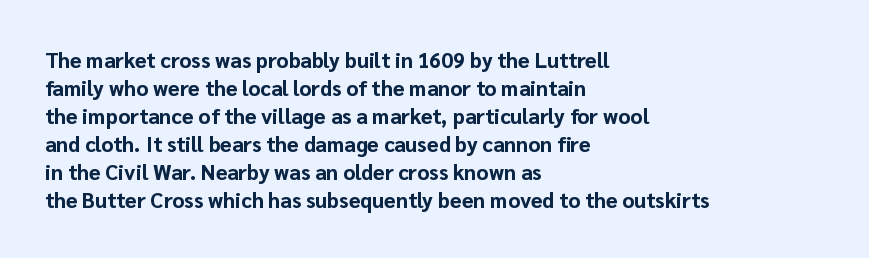
Q: Is the text bold? A: Yes.
Q: Is the text italic (slanted)? A: No, it is upright.
Q: Is the text underlined? A: No.
Q: How is the paragraph aligned? A: Left-aligned.
Q: Is the spacing between letters normal or unusually wide? A: Normal.
Q: Is the spacing between lines tight, normal or loose? A: Normal.
